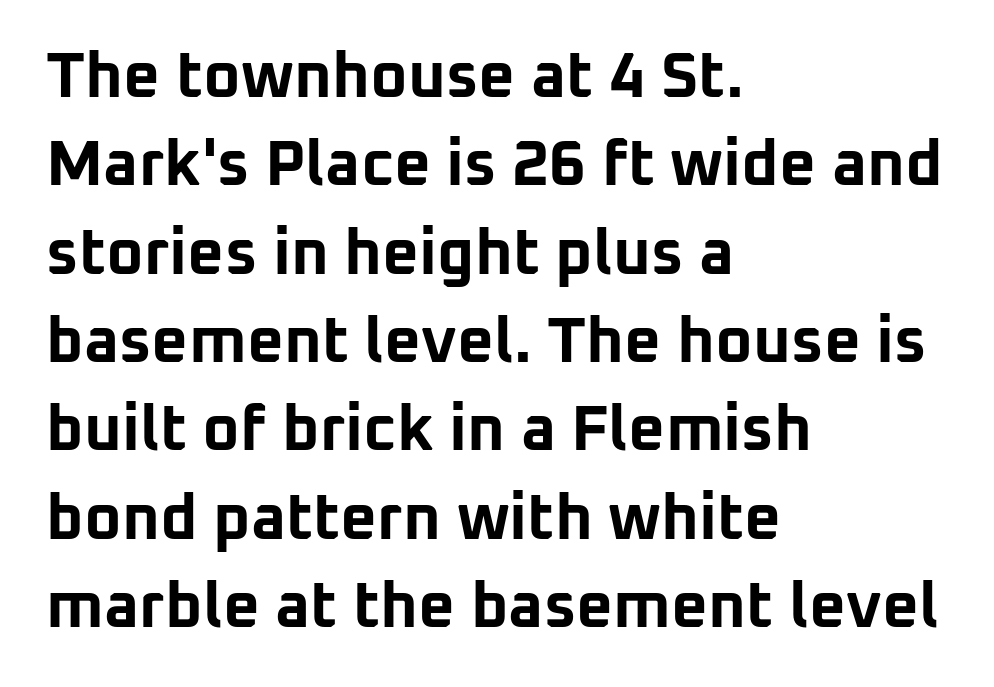
Q: Is the text bold? A: Yes.
Q: Is the text italic (slanted)? A: No, it is upright.
Q: Is the typeface a serif or a sans-serif typeface? A: Sans-serif.
Q: Is the text underlined? A: No.
Q: How is the paragraph aligned? A: Left-aligned.
Q: Is the spacing between letters normal or unusually wide? A: Normal.
Q: Is the spacing between lines tight, normal or loose? A: Normal.
Q: Width (condensed, normal, or wide)? A: Normal.
Q: Stroke contrast? A: Low.
Q: x-height? A: Medium.
Q: Monospaced? A: No.
